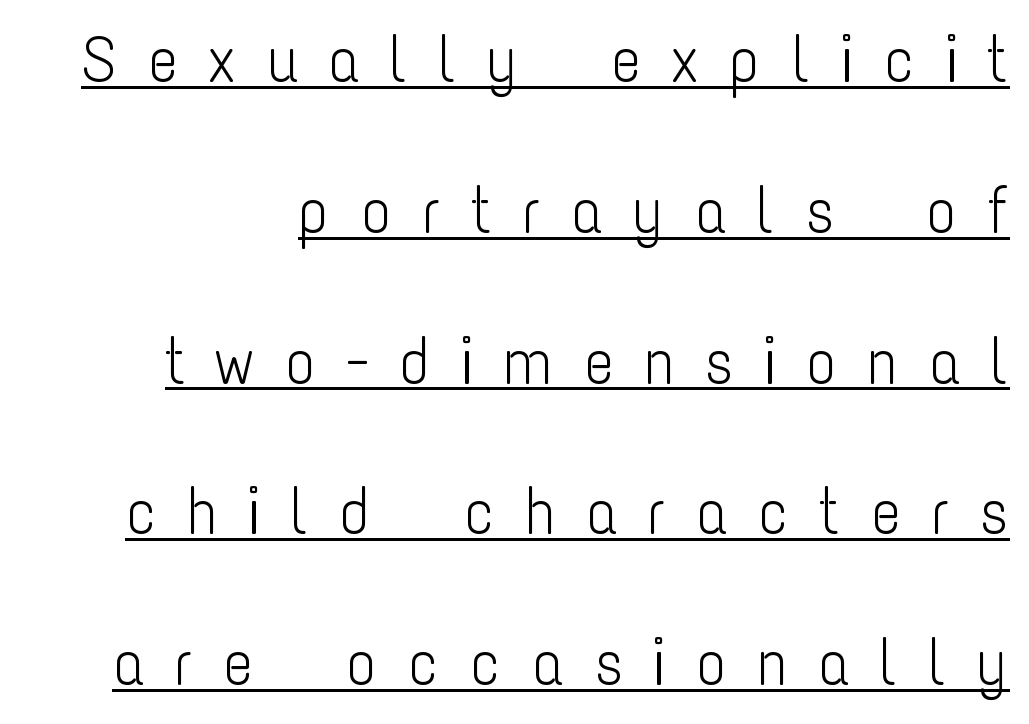
You can tell it's not italic because the verticals are truly vertical. Glance below the letters and you will spot a drawn line. The rendering uses natural spacing where letterforms have individual widths. You could fit nearly another row in the gap between these rows. Nope, no serifs anywhere on these letters.
